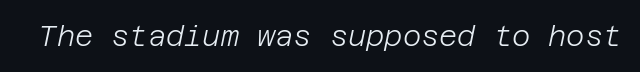
Q: Is the text bold? A: No.
Q: Is the text italic (slanted)? A: Yes, it leans right by about 12 degrees.
Q: Is the text underlined? A: No.
Q: Is the spacing between letters normal or unusually wide? A: Normal.
Q: Width (condensed, normal, or wide)? A: Normal.
Q: Stroke contrast? A: Low.
Q: x-height? A: Large.
